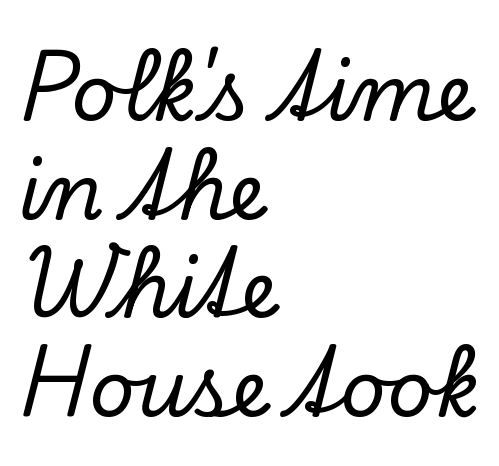
Q: Is the text italic (slanted)? A: Yes.
Q: Is the typeface a serif or a sans-serif typeface? A: Serif.
Q: Is the text underlined? A: No.
Q: How is the paragraph aligned? A: Left-aligned.
Q: Is the spacing between letters normal or unusually wide? A: Normal.
Q: Is the spacing between lines tight, normal or loose? A: Normal.
Q: Width (condensed, normal, or wide)? A: Normal.
Q: Stroke contrast? A: Low.
Q: x-height? A: Small.
Q: Monospaced? A: No.
